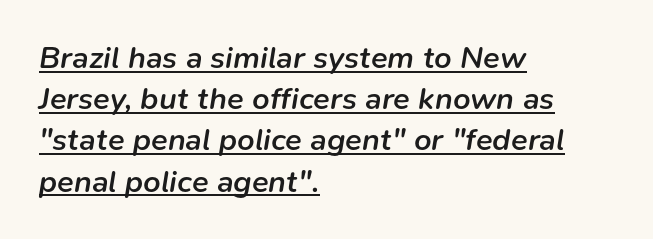
A typesetter would call this zero additional tracking. A semibold gives these letters moderate extra thickness, short of bold. A student would call this left alignment; a typographer would say flush left, rag right. Check the space under the baseline: a stroke is drawn there. Emphasis-style slanted type is in use.
